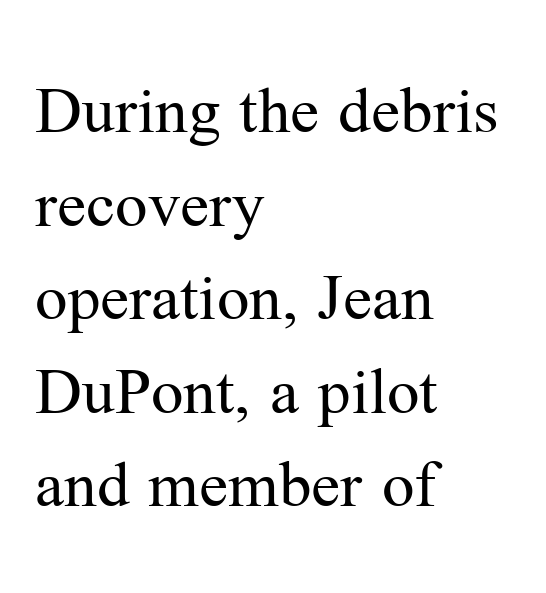
{"serif": "yes", "italic": "no", "bold": "no", "weight": "regular", "width": "normal", "stroke_contrast": "medium", "x_height": "medium", "monospaced": "no", "underline": "no", "align": "left", "line_spacing": "normal", "line_spacing_ratio": 1.3, "letter_spacing": "normal", "letter_spacing_em": 0.0, "glyph_px": 72}
